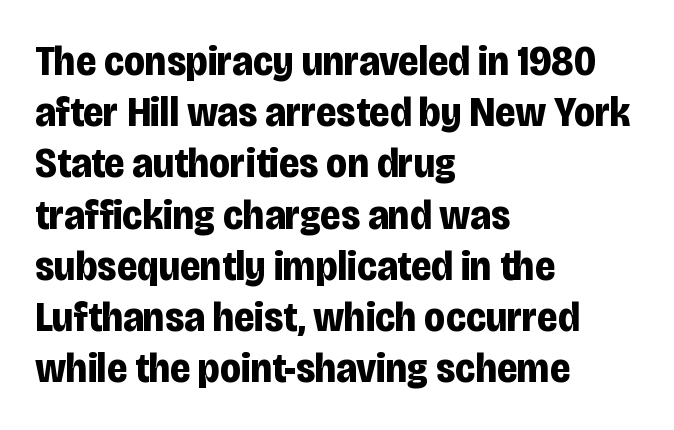
Q: Is the text bold? A: Yes.
Q: Is the text italic (slanted)? A: No, it is upright.
Q: Is the typeface a serif or a sans-serif typeface? A: Sans-serif.
Q: Is the text underlined? A: No.
Q: How is the paragraph aligned? A: Left-aligned.
Q: Is the spacing between letters normal or unusually wide? A: Normal.
Q: Width (condensed, normal, or wide)? A: Condensed.
Q: Stroke contrast? A: Low.
Q: x-height? A: Large.
Q: Monospaced? A: No.
